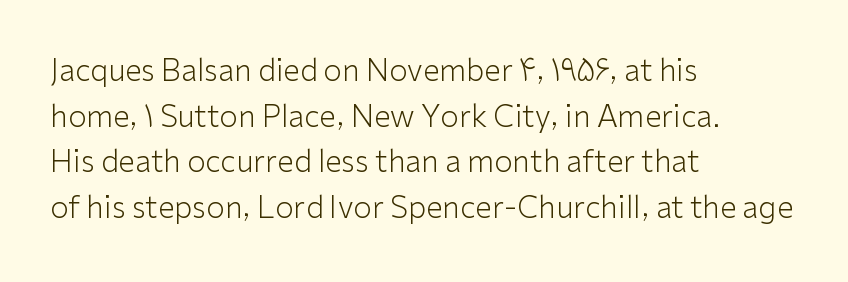
How are the letters spaced? Ordinarily, with no added tracking. Decoration check: the copy has no underline. In terms of leading, this rendering sits right in the middle. The weight would be labelled regular, book, light, or lighter still. The font family rendered here belongs to the sans-serif group. It's the straight-up-and-down kind of type.
